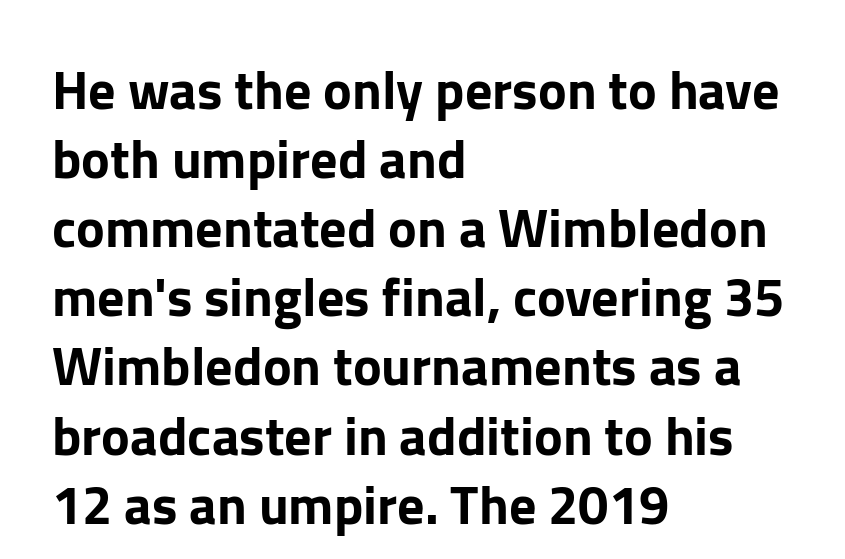
{"serif": "no", "italic": "no", "width": "normal", "stroke_contrast": "low", "x_height": "medium", "monospaced": "no", "underline": "no", "align": "left", "line_spacing": "normal", "line_spacing_ratio": 1.28, "letter_spacing": "normal", "letter_spacing_em": 0.0, "glyph_px": 54}
